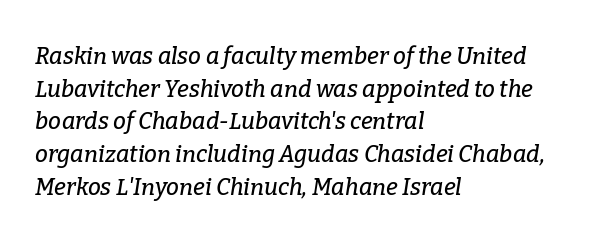
The rendering keeps characters at their native spacing. Tall strokes in this sample are angled rather than plumb. The paragraph shown leans on its left margin. Just letters on the line, the space beneath them empty.
